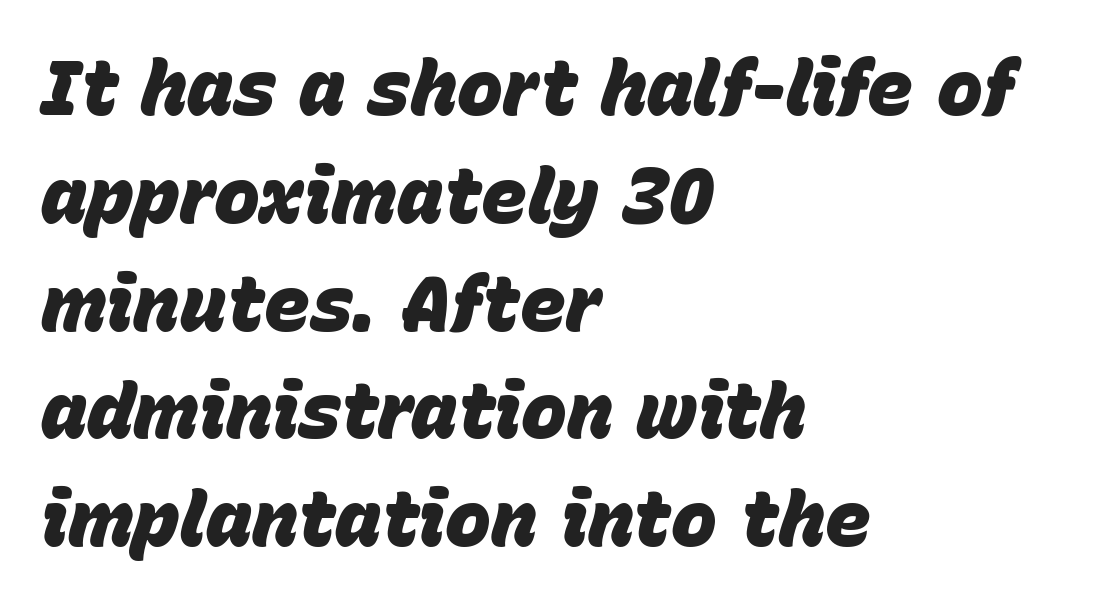
{"italic": "yes", "lean": "right", "slant_degrees": 15, "bold": "yes", "weight": "heavy", "width": "normal", "stroke_contrast": "low", "x_height": "large", "monospaced": "no", "underline": "no", "align": "left", "line_spacing": "normal", "line_spacing_ratio": 1.4, "letter_spacing": "normal", "letter_spacing_em": 0.0, "glyph_px": 77}
